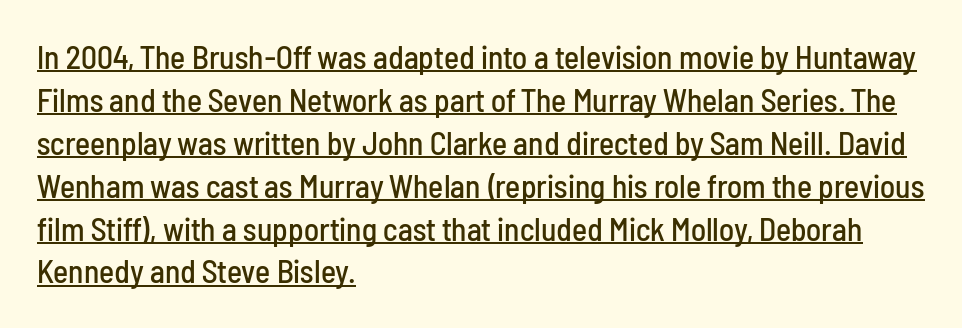
This is the regular roman posture of the typeface. Here the designer chose a conventional face with non-uniform glyph widths. Honestly, the letter spacing is just normal — you wouldn't notice it. Reading down the column, the eye jumps a familiar distance to each next line. The letters carry no serifs — their stems end cleanly without finishing strokes. Casual observation: everything's shoved over to the left.
